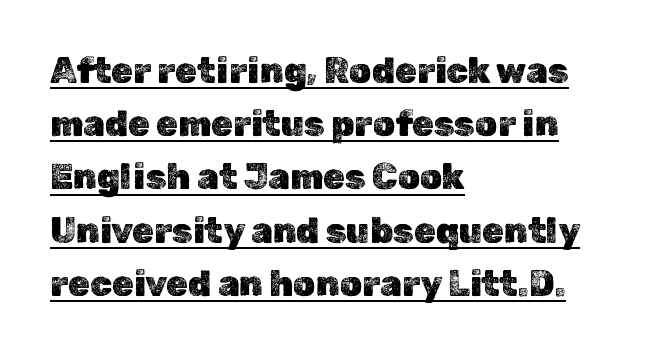
The image shows 35 px text type, upright; set left-aligned, normal line spacing (1.52x), normal letter spacing, underlined; a medium x-height.
